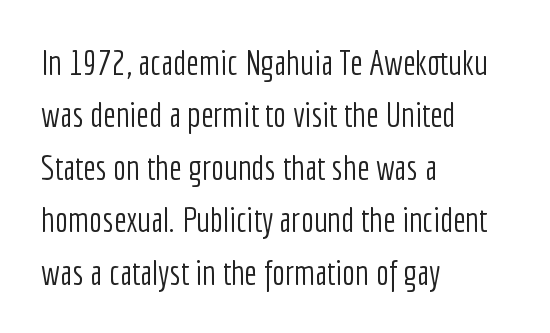
Q: Is the text bold? A: No.
Q: Is the text italic (slanted)? A: No, it is upright.
Q: Is the typeface a serif or a sans-serif typeface? A: Sans-serif.
Q: Is the text underlined? A: No.
Q: How is the paragraph aligned? A: Left-aligned.
Q: Is the spacing between letters normal or unusually wide? A: Normal.
Q: Is the spacing between lines tight, normal or loose? A: Normal.
Q: Width (condensed, normal, or wide)? A: Condensed.
Q: Stroke contrast? A: Low.
Q: x-height? A: Medium.
Q: Monospaced? A: No.
